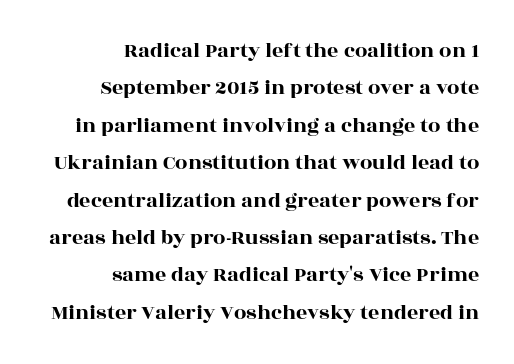
The image shows 22 px text type, upright; set right-aligned, normal line spacing (1.7x), normal letter spacing, not underlined.
